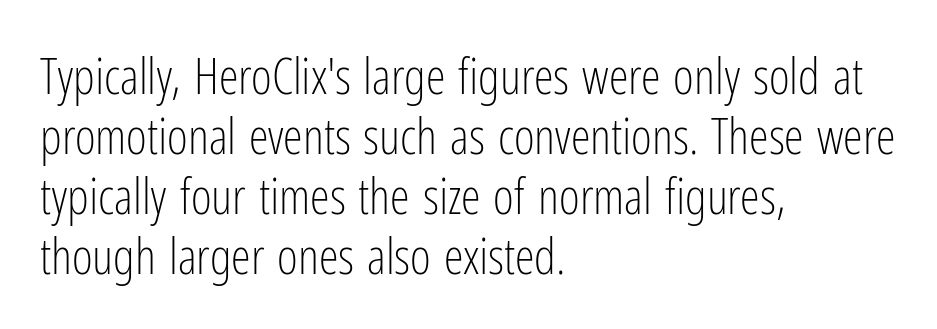
The image shows 50 px light, condensed sans-serif type, upright; set left-aligned, line spacing 1.2x, normal letter spacing, not underlined; low stroke contrast and a medium x-height.
